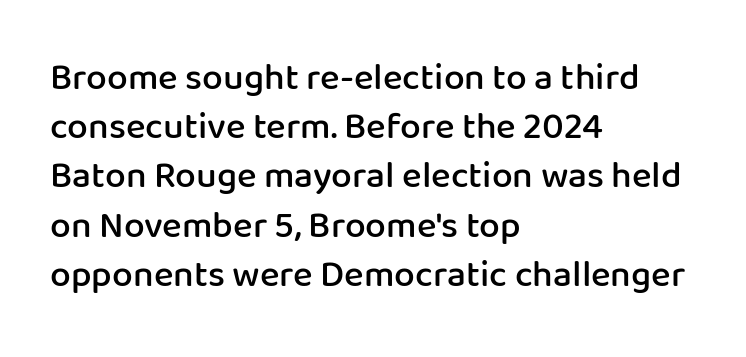
The image shows 37 px semibold sans-serif type, upright; set left-aligned, normal line spacing (1.33x), normal letter spacing, not underlined; low stroke contrast and a medium x-height.
